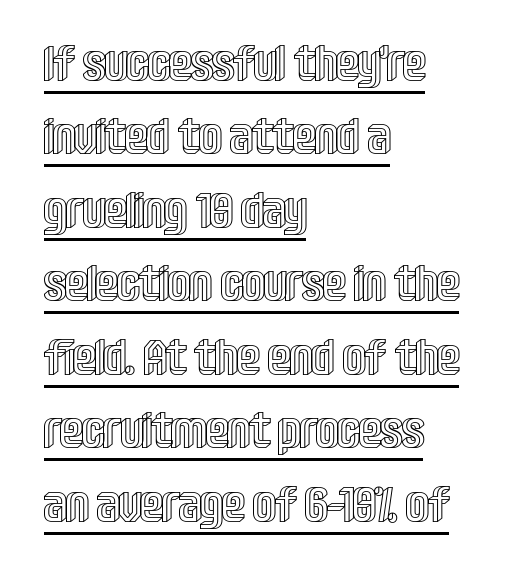
Q: Is the text italic (slanted)? A: No, it is upright.
Q: Is the text underlined? A: Yes.
Q: How is the paragraph aligned? A: Left-aligned.
Q: Is the spacing between letters normal or unusually wide? A: Normal.
Q: Is the spacing between lines tight, normal or loose? A: Normal.
Q: Width (condensed, normal, or wide)? A: Condensed.
Q: x-height? A: Large.
Q: Monospaced? A: No.
